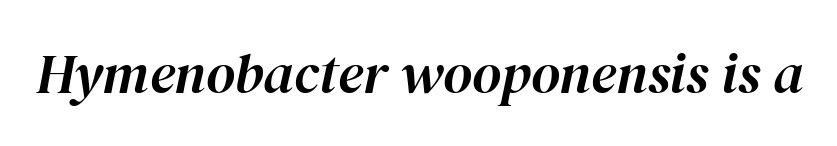
The glyphs look as if they've been sheared to an angle. The type is set solid horizontally, with unmodified tracking. Varying glyph widths throughout — classic text-font behaviour. Rule under the text: the space is simply empty.
